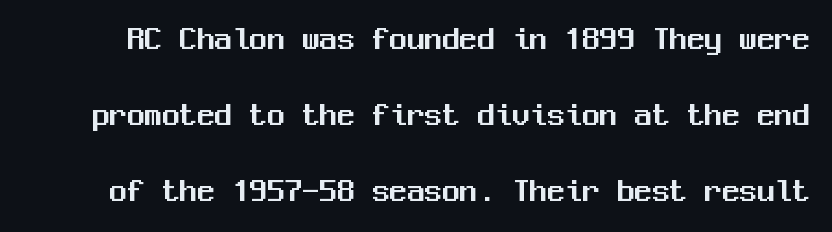
The image shows 35 px sans-serif type, upright, monospaced; set loose line spacing (2.17x), normal letter spacing, not underlined; medium stroke contrast and a medium x-height.
